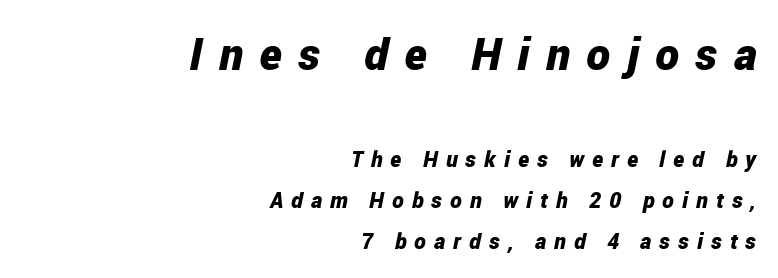
{"italic": "yes", "lean": "right", "slant_degrees": 12, "bold": "yes", "weight": "bold", "width": "condensed", "stroke_contrast": "low", "x_height": "medium", "monospaced": "no", "underline": "no", "align": "right", "line_spacing_ratio": 1.88, "letter_spacing": "wide", "letter_spacing_em": 0.37, "larger_block": "first", "size_ratio": 2.05, "glyph_px": 45}
